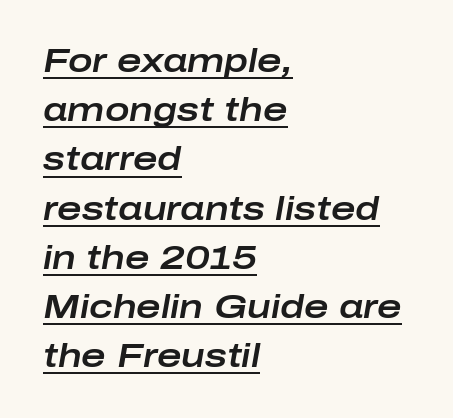
The image shows 33 px wide type, italic (leaning right); set left-aligned, normal line spacing (1.49x), normal letter spacing, underlined; low stroke contrast and a medium x-height.
